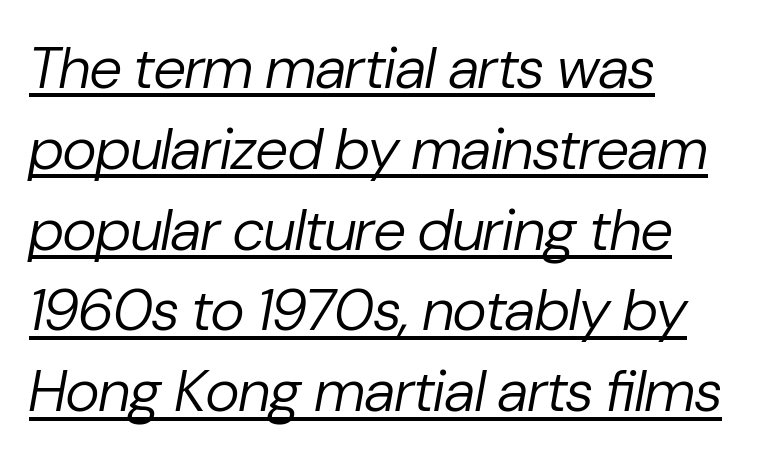
The image shows 59 px regular-weight type, italic (leaning right); set left-aligned, normal line spacing (1.37x), normal letter spacing, underlined; low stroke contrast and a medium x-height.
